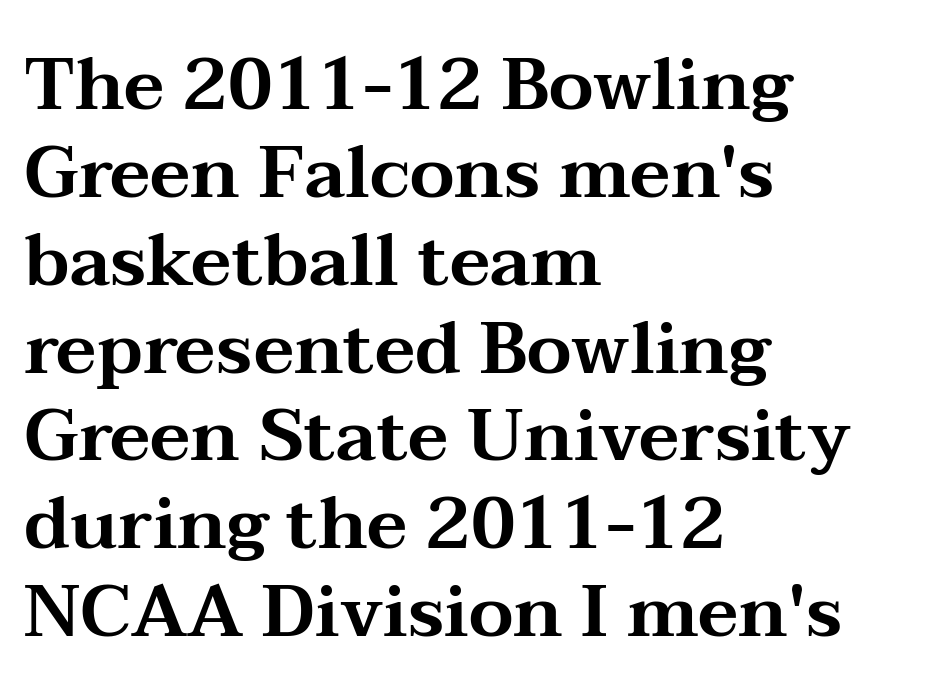
The gaps between neighbouring characters are ordinary and unremarkable. Layout note: lines flush left. Words float on clear page, feet unadorned. The face used here is seriffed, in the tradition of book romans.
